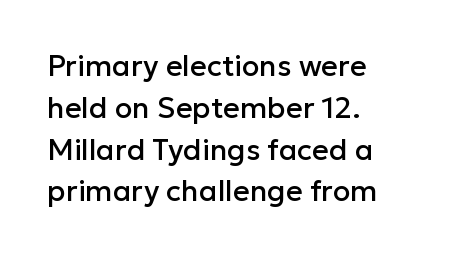
Q: Is the text italic (slanted)? A: No, it is upright.
Q: Is the typeface a serif or a sans-serif typeface? A: Sans-serif.
Q: Is the text underlined? A: No.
Q: How is the paragraph aligned? A: Left-aligned.
Q: Is the spacing between letters normal or unusually wide? A: Normal.
Q: Is the spacing between lines tight, normal or loose? A: Normal.
Q: Width (condensed, normal, or wide)? A: Normal.
Q: Stroke contrast? A: Low.
Q: x-height? A: Medium.
Q: Monospaced? A: No.
